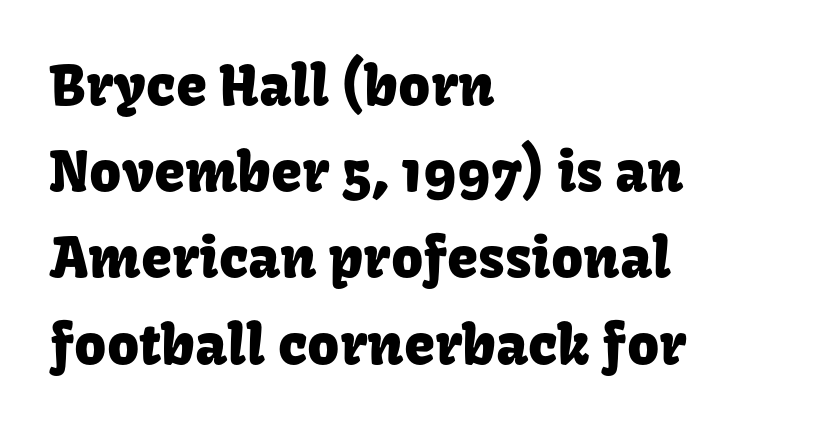
The image shows 56 px sans-serif type, upright; set left-aligned, normal line spacing (1.54x), normal letter spacing, not underlined; low stroke contrast and a medium x-height.
